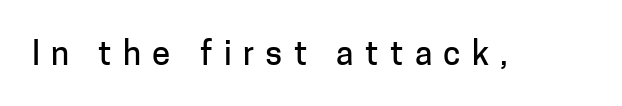
{"serif": "no", "italic": "no", "width": "normal", "stroke_contrast": "low", "x_height": "medium", "monospaced": "no", "underline": "no", "letter_spacing": "wide", "letter_spacing_em": 0.34, "glyph_px": 33}
